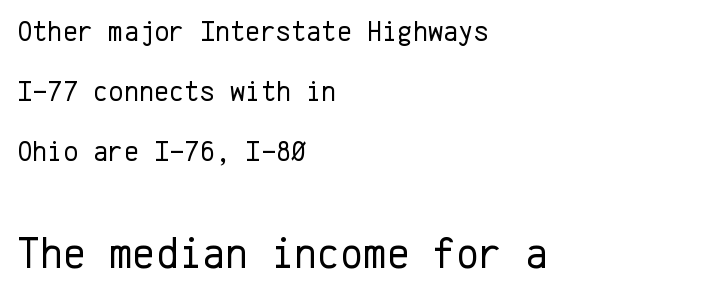
{"serif": "no", "italic": "no", "bold": "no", "weight": "regular", "width": "normal", "stroke_contrast": "low", "x_height": "medium", "monospaced": "yes", "underline": "no", "align": "left", "line_spacing": "loose", "line_spacing_ratio": 2.07, "letter_spacing": "normal", "letter_spacing_em": 0.0, "larger_block": "second", "size_ratio": 1.52, "glyph_px": 44}
